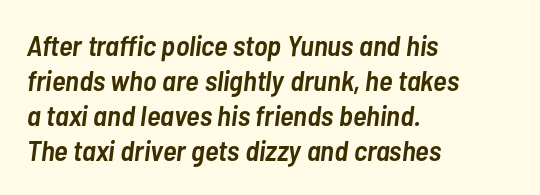
Just letters on the line, the space beneath them empty. Notice the strokes are somewhat thickened but not fully heavy: this is a semibold. Here the designer chose a conventional face with non-uniform glyph widths. Letter spacing: default. This rendering uses left alignment, leaving the right contour irregular.
